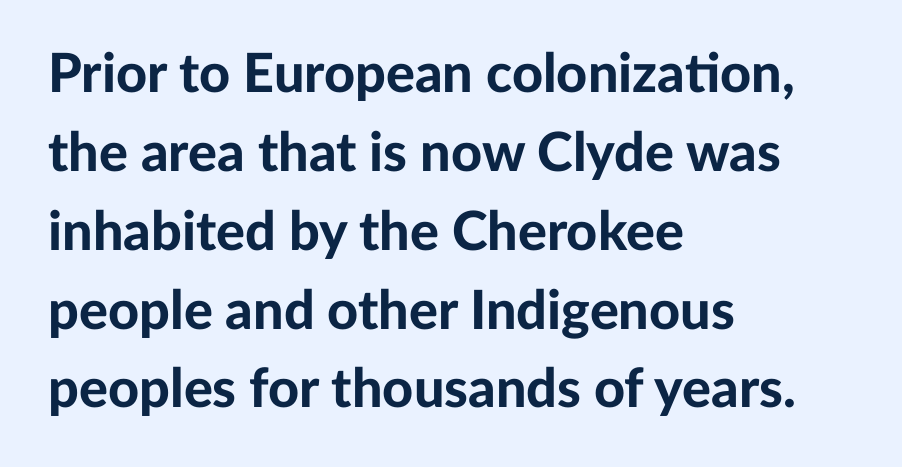
{"serif": "no", "italic": "no", "bold": "yes", "weight": "bold", "width": "normal", "stroke_contrast": "low", "x_height": "medium", "monospaced": "no", "underline": "no", "align": "left", "line_spacing": "normal", "line_spacing_ratio": 1.46, "letter_spacing": "normal", "letter_spacing_em": 0.0, "glyph_px": 54}
